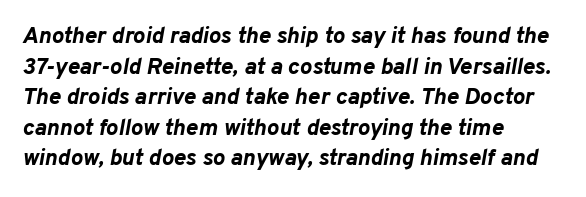
Glyph-to-glyph distance matches everyday printed text. Glance below the letters and you will spot only blank space. Bold? Absolutely — the strokes are thick and heavy. Casual observation: everything's shoved over to the left. One glance says typical: line gaps are just what's usual.
